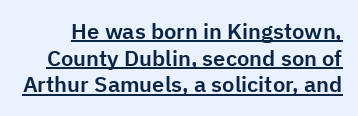
The image shows 22 px text type, upright; set line spacing 1.21x, normal letter spacing, underlined.
